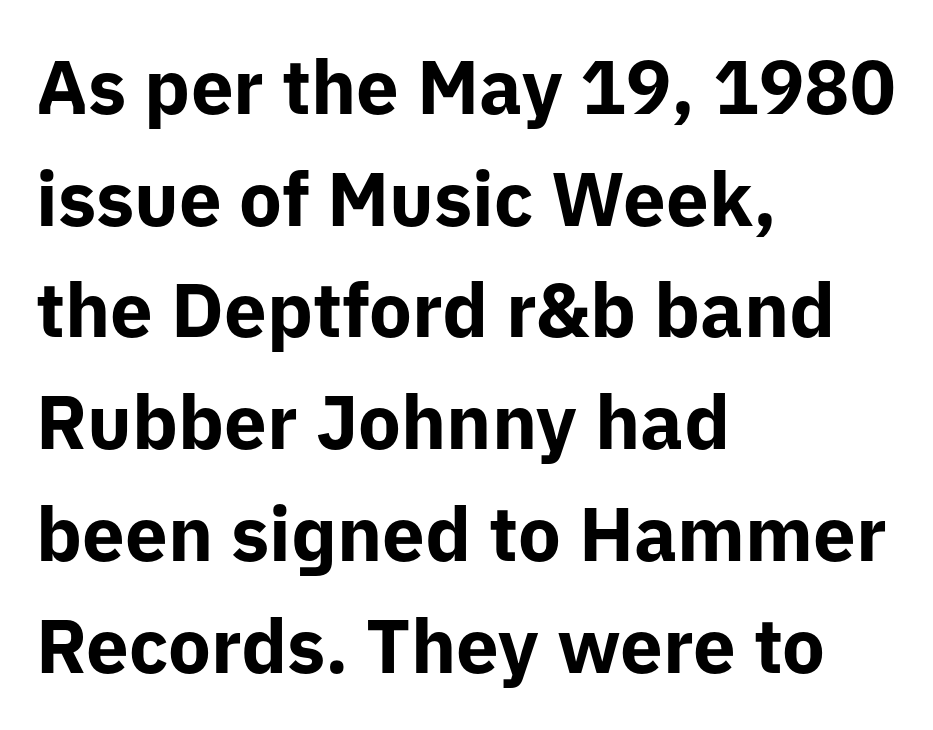
Q: Is the text bold? A: Yes.
Q: Is the text italic (slanted)? A: No, it is upright.
Q: Is the typeface a serif or a sans-serif typeface? A: Sans-serif.
Q: Is the text underlined? A: No.
Q: How is the paragraph aligned? A: Left-aligned.
Q: Is the spacing between letters normal or unusually wide? A: Normal.
Q: Is the spacing between lines tight, normal or loose? A: Normal.
Q: Width (condensed, normal, or wide)? A: Normal.
Q: Stroke contrast? A: Low.
Q: x-height? A: Medium.
Q: Monospaced? A: No.
